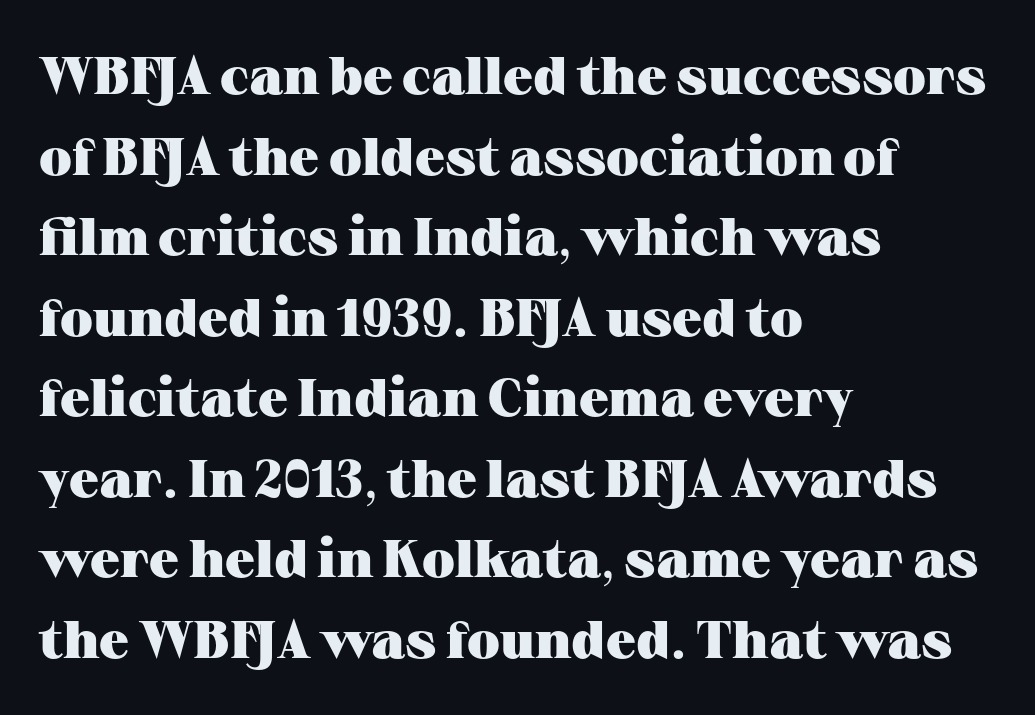
The image shows 53 px heavy, wide serif type, upright; set left-aligned, normal line spacing (1.52x), normal letter spacing, not underlined; medium stroke contrast and a medium x-height.
